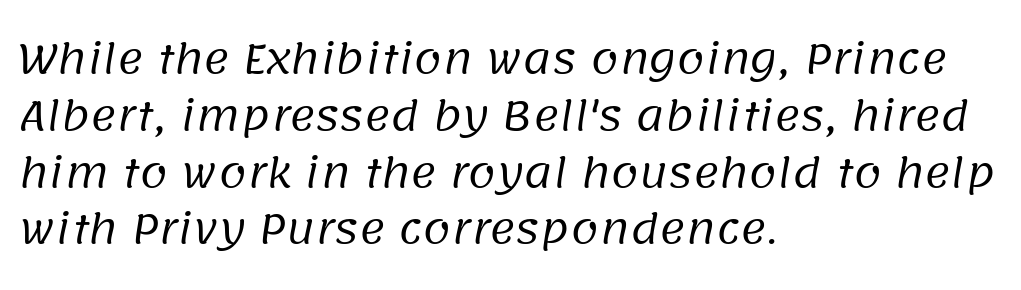
{"serif": "no", "bold": "no", "weight": "regular", "width": "normal", "stroke_contrast": "low", "x_height": "large", "monospaced": "no", "underline": "no", "align": "left", "line_spacing": "normal", "line_spacing_ratio": 1.42, "letter_spacing": "normal", "letter_spacing_em": 0.0, "glyph_px": 40}
